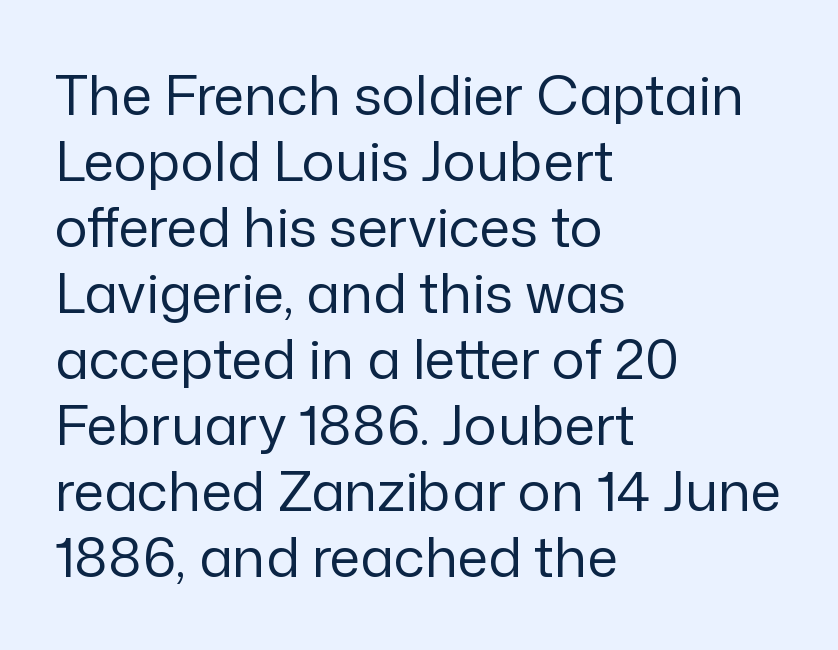
Q: Is the text bold? A: No.
Q: Is the text italic (slanted)? A: No, it is upright.
Q: Is the typeface a serif or a sans-serif typeface? A: Sans-serif.
Q: Is the text underlined? A: No.
Q: How is the paragraph aligned? A: Left-aligned.
Q: Is the spacing between letters normal or unusually wide? A: Normal.
Q: Width (condensed, normal, or wide)? A: Normal.
Q: Stroke contrast? A: Low.
Q: x-height? A: Medium.
Q: Monospaced? A: No.
